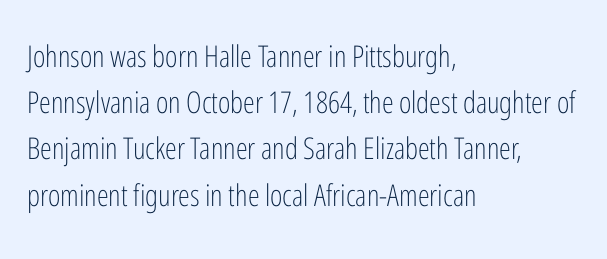
The image shows 30 px light, condensed sans-serif type, upright; set left-aligned, normal line spacing (1.54x), normal letter spacing, not underlined; low stroke contrast and a medium x-height.
